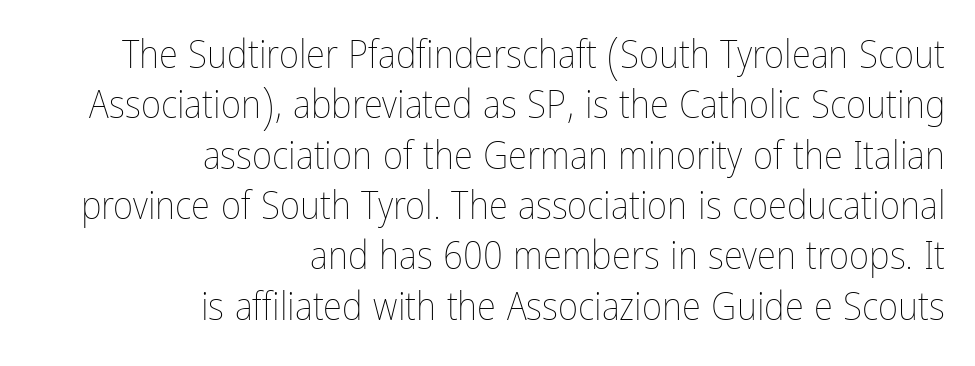
The image shows 39 px thin, condensed type, upright; set right-aligned, normal line spacing (1.29x), normal letter spacing, not underlined; low stroke contrast and a medium x-height.
